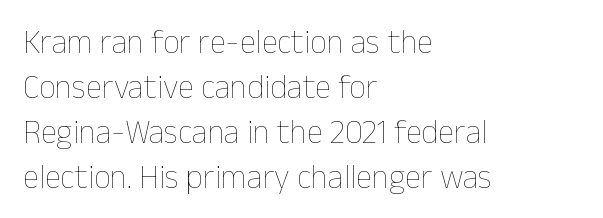
{"italic": "no", "bold": "no", "weight": "thin", "width": "normal", "stroke_contrast": "low", "x_height": "medium", "monospaced": "no", "underline": "no", "align": "left", "line_spacing": "normal", "line_spacing_ratio": 1.36, "letter_spacing": "normal", "letter_spacing_em": 0.0, "glyph_px": 33}
